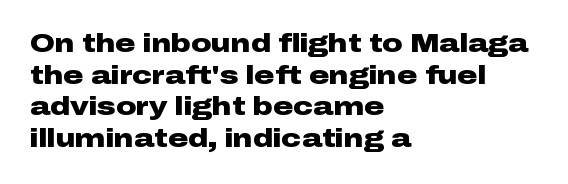
Short and long lines alike share a common starting point at left. The vertical gap from one line to the next is medium. Does the lettering tilt? It doesn't — this is upright. Underline: absent. The tracking reads as untouched default to a designer's eye. Chunky letters — that's bold for sure.
